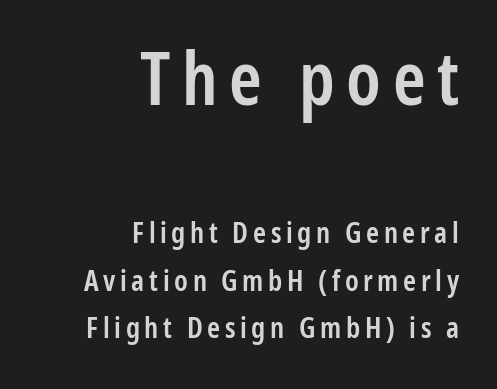
Letters rest on an invisible, unmarked baseline. Size hierarchy here favors the leading block over the trailing one. Leftover space on each line is placed entirely before the opening word. Baseline-to-baseline distance is the conventional proportion of letter height. Regarding serifs, this sample does without them. Spacing verdict: proportional, widths tailored to each character.
